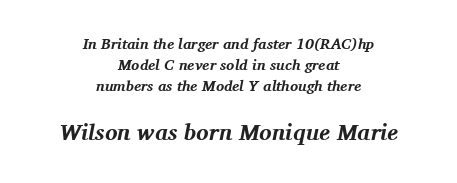
Q: Is the text bold? A: Yes.
Q: Is the text italic (slanted)? A: Yes, it leans right by about 11 degrees.
Q: Is the text underlined? A: No.
Q: How is the paragraph aligned? A: Centered.
Q: Is the spacing between letters normal or unusually wide? A: Normal.
Q: Is the spacing between lines tight, normal or loose? A: Normal.
Q: Which block of text is set in a larger size, the first (top) or the second (bottom)? A: The second (bottom) one.
